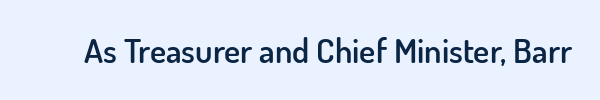
Is this a fixed-width face? No — the glyphs have proportional, varying widths. This rendering features lettering with no underline. The letters stand upright; this is a roman face. In terms of letterspacing, this is plain default setting. Unlike a traditional serif, this face leaves its strokes unadorned.
